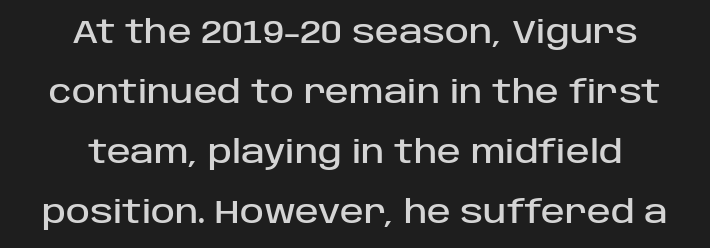
The image shows 32 px sans-serif type, upright; set centered, line spacing 1.87x, normal letter spacing, not underlined; low stroke contrast and a large x-height.
